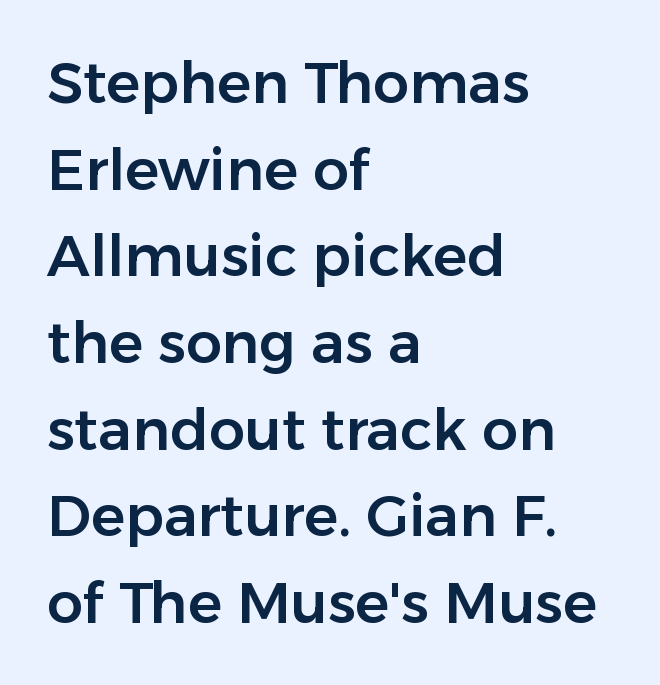
Typeset ragged right — the left edge is the straight one. You could call the tracking neutral — neither tight nor loose. The gap between lines stays unmarked. Reading down the column, the eye jumps a familiar distance to each next line. The typeface chosen for these lines omits serifs.
